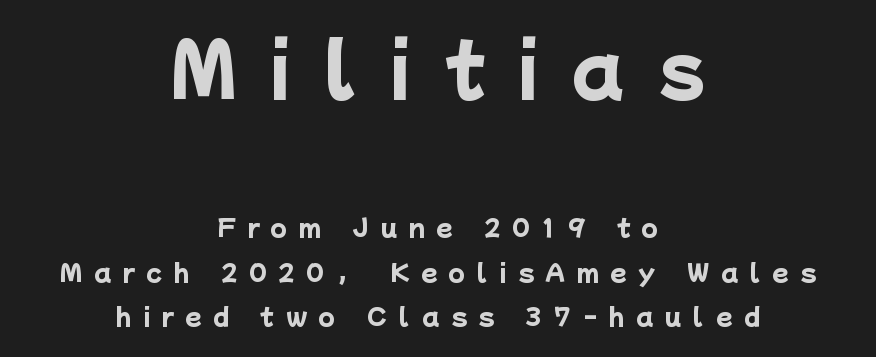
The image shows 71 px heavy sans-serif type; set centered, line spacing 1.85x, unusually wide letter spacing (+0.48 em), not underlined; the first (top) block is 2.96x larger; low stroke contrast and a medium x-height.
